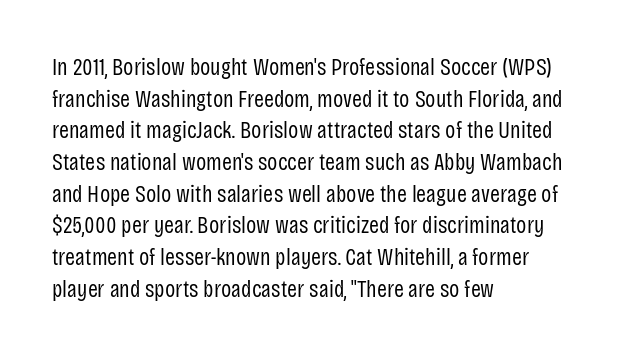
Q: Is the text bold? A: No.
Q: Is the text italic (slanted)? A: No, it is upright.
Q: Is the text underlined? A: No.
Q: How is the paragraph aligned? A: Left-aligned.
Q: Is the spacing between letters normal or unusually wide? A: Normal.
Q: Is the spacing between lines tight, normal or loose? A: Normal.
